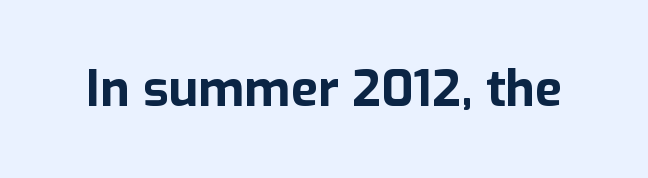
The image shows 50 px bold sans-serif type, upright; set normal letter spacing, not underlined; low stroke contrast and a medium x-height.
